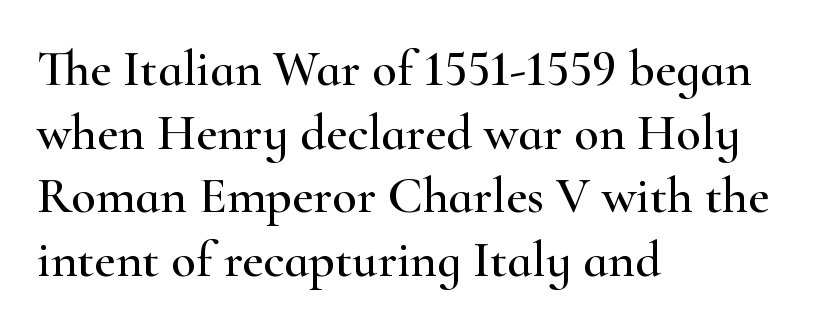
The image shows 51 px wide serif type, upright; set left-aligned, normal line spacing (1.25x), normal letter spacing, not underlined; high stroke contrast and a small x-height.
